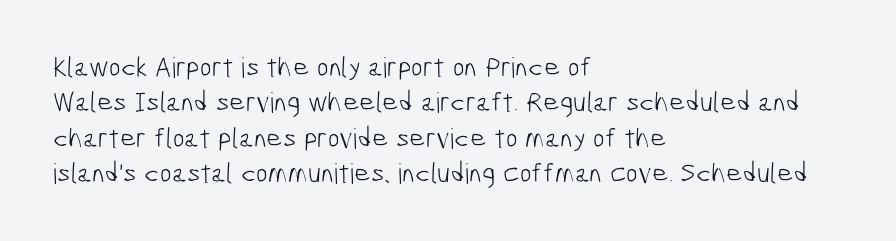
Line beginnings align vertically; line endings do not. This rendering features lettering with no underline. Is this a fixed-width face? No — the glyphs have proportional, varying widths. Rows of type keep a routine distance in the vertical direction. Classification — sans serif. Inter-character spacing is left at the font's built-in metrics.
